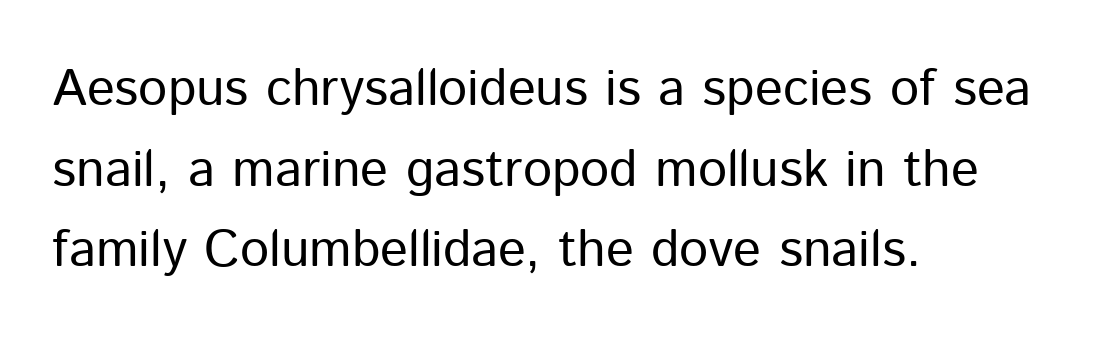
Q: Is the text bold? A: No.
Q: Is the text italic (slanted)? A: No, it is upright.
Q: Is the typeface a serif or a sans-serif typeface? A: Sans-serif.
Q: Is the text underlined? A: No.
Q: How is the paragraph aligned? A: Left-aligned.
Q: Is the spacing between letters normal or unusually wide? A: Normal.
Q: Is the spacing between lines tight, normal or loose? A: Normal.
Q: Width (condensed, normal, or wide)? A: Normal.
Q: Stroke contrast? A: Low.
Q: x-height? A: Medium.
Q: Monospaced? A: No.
